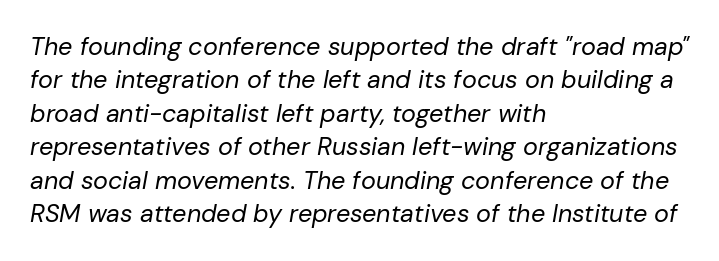
Q: Is the text bold? A: No.
Q: Is the text italic (slanted)? A: Yes, it leans right by about 10 degrees.
Q: Is the text underlined? A: No.
Q: How is the paragraph aligned? A: Left-aligned.
Q: Is the spacing between letters normal or unusually wide? A: Normal.
Q: Is the spacing between lines tight, normal or loose? A: Normal.
